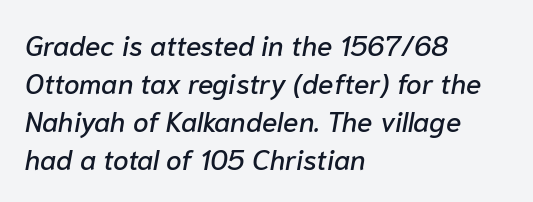
Between one letter and the next there's only the usual sliver of space. Decoration check: the copy has no underline. The passage shown stacks its lines at a standard gap. The letters are slanted; this is an italic face. This sample has the flowing, uneven cadence of proportional lettering.
